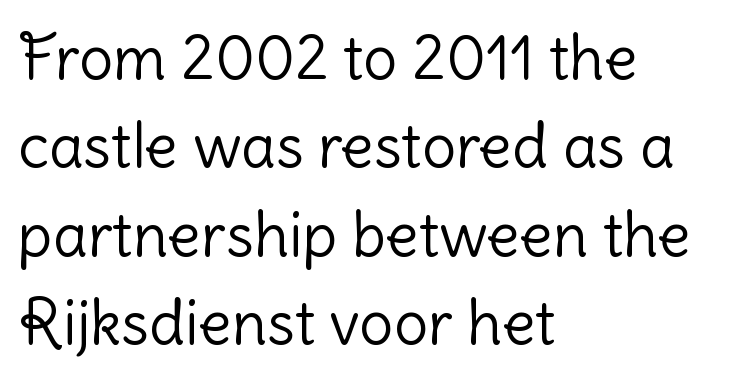
The image shows 61 px light sans-serif type, upright; set left-aligned, normal line spacing (1.45x), normal letter spacing, not underlined; low stroke contrast and a medium x-height.
